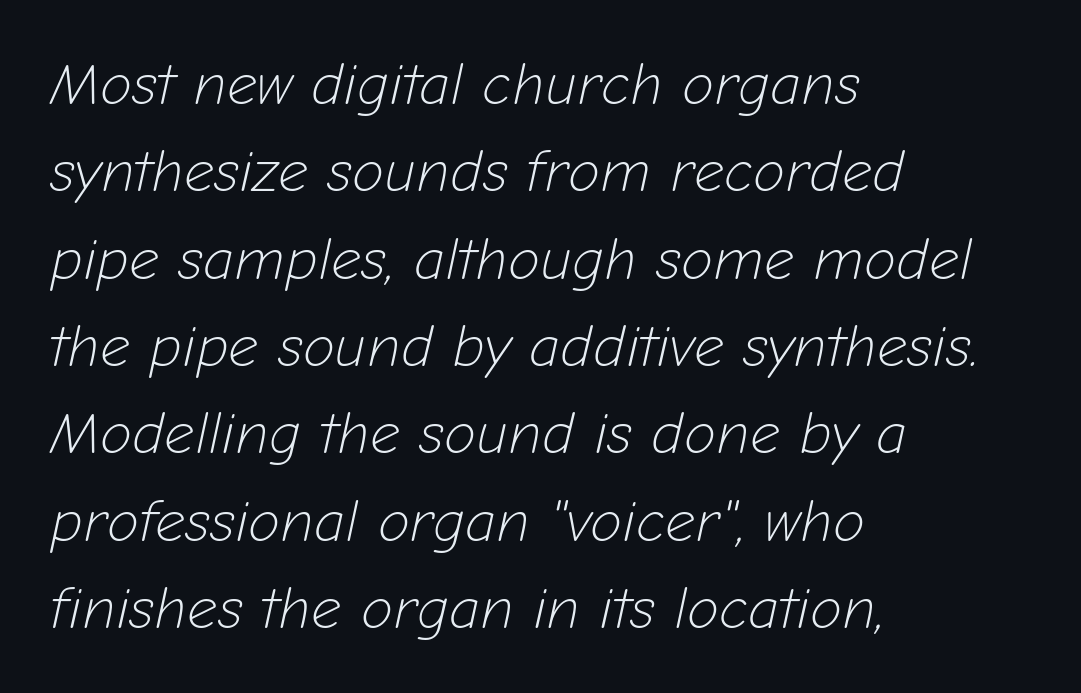
{"italic": "yes", "lean": "right", "slant_degrees": 12, "bold": "no", "weight": "light", "width": "normal", "stroke_contrast": "low", "x_height": "medium", "monospaced": "no", "underline": "no", "align": "left", "line_spacing": "normal", "line_spacing_ratio": 1.48, "letter_spacing": "normal", "letter_spacing_em": 0.0, "glyph_px": 59}
